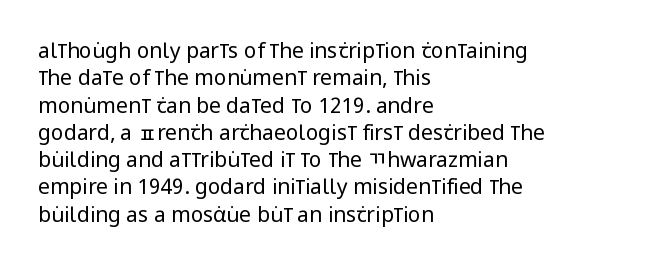
The image shows 21 px text type, upright; set left-aligned, normal line spacing (1.3x), normal letter spacing, not underlined.
